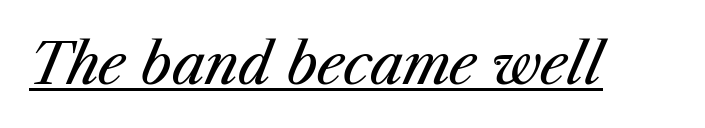
The image shows 56 px regular-weight type, italic (leaning right); set normal letter spacing, underlined; medium stroke contrast and a medium x-height.
